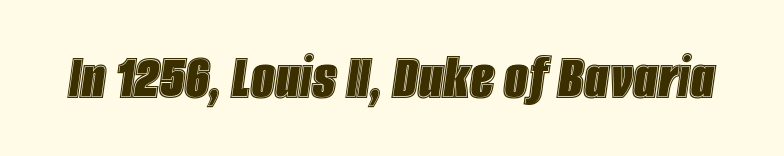
The image shows 67 px condensed type, italic (leaning right); set normal letter spacing, not underlined; a large x-height.
